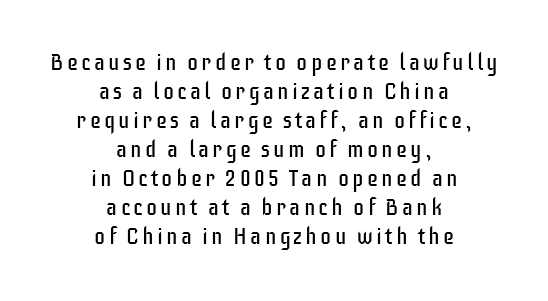
{"italic": "no", "bold": "no", "underline": "no", "align": "center", "line_spacing": "normal", "line_spacing_ratio": 1.32, "glyph_px": 22}
